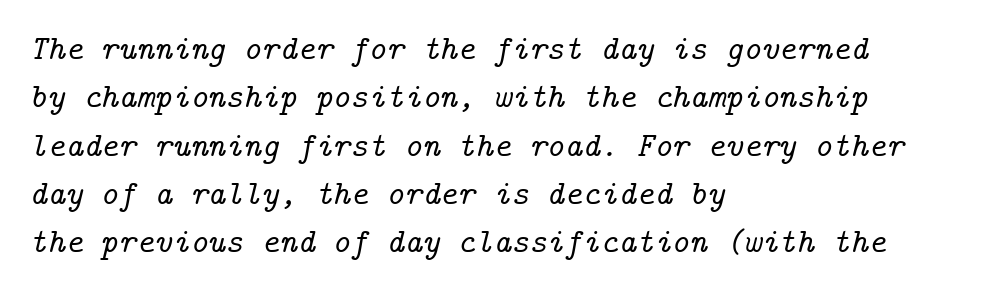
Serif or sans? Serif — the stroke terminals have little feet. Tall strokes in this sample are angled rather than plumb. The compositor pushed each line to the left boundary. What stands out about the letter spacing? Nothing — it is the standard amount. Rule under the text: the space is simply empty.
